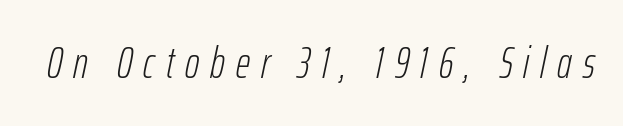
The image shows 44 px light, condensed type, italic (leaning right); set unusually wide letter spacing (+0.25 em), not underlined; low stroke contrast and a medium x-height.
